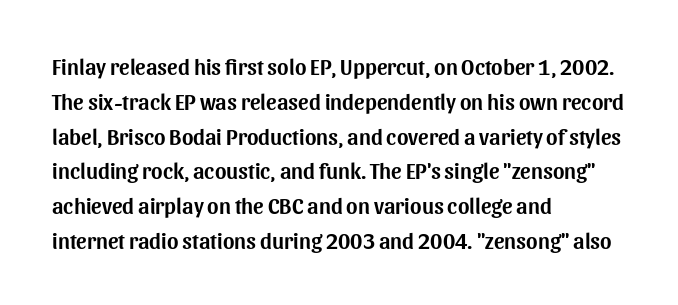
Q: Is the text italic (slanted)? A: No, it is upright.
Q: Is the text underlined? A: No.
Q: How is the paragraph aligned? A: Left-aligned.
Q: Is the spacing between letters normal or unusually wide? A: Normal.
Q: Is the spacing between lines tight, normal or loose? A: Normal.
